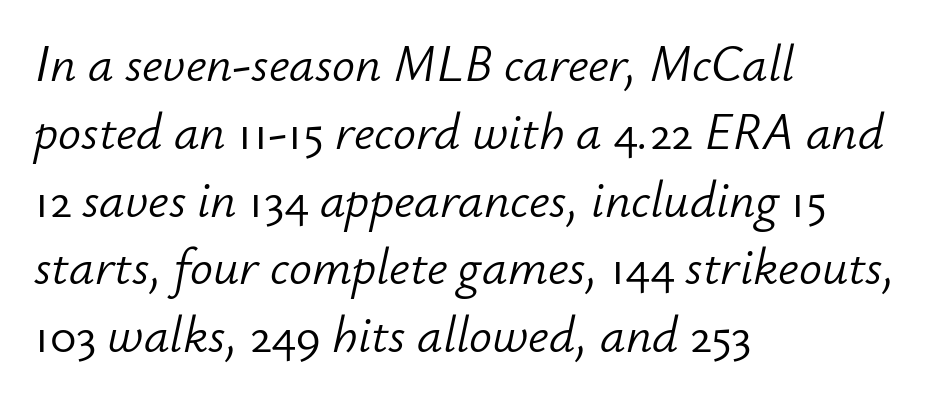
Q: Is the text bold? A: No.
Q: Is the text italic (slanted)? A: Yes, it leans right by about 12 degrees.
Q: Is the text underlined? A: No.
Q: How is the paragraph aligned? A: Left-aligned.
Q: Is the spacing between letters normal or unusually wide? A: Normal.
Q: Is the spacing between lines tight, normal or loose? A: Normal.
Q: Width (condensed, normal, or wide)? A: Normal.
Q: Stroke contrast? A: Low.
Q: x-height? A: Small.
Q: Monospaced? A: No.
